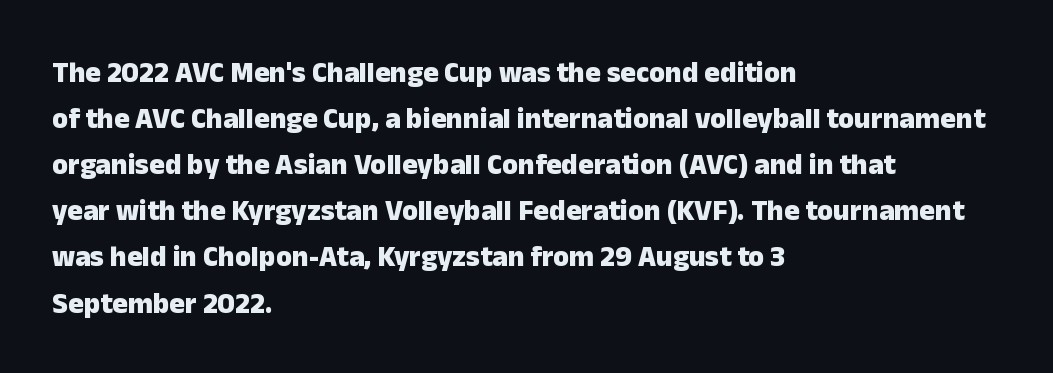
The words here are not underlined. Compared with typical paragraphs, the rows here are spaced about the same. The letters carry no serifs — their stems end cleanly without finishing strokes. Every character sits straight up, as roman type does. These lines are set flush left with a ragged right edge. Letter spacing: default.
